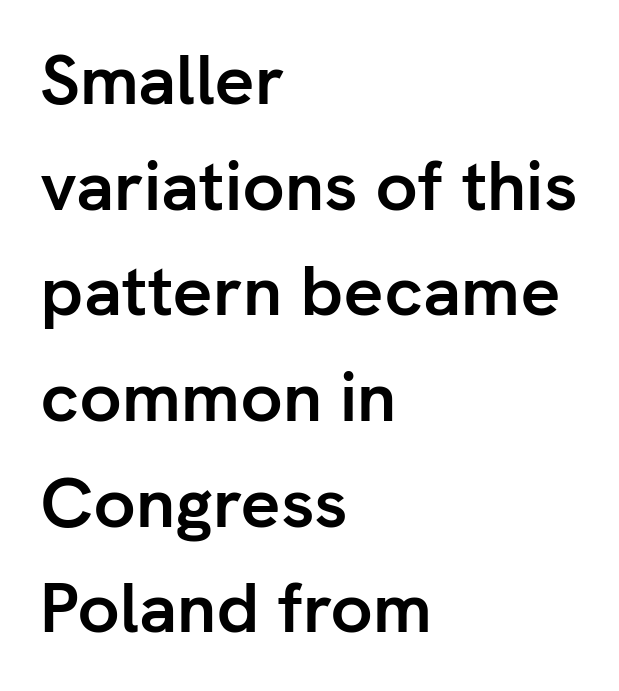
{"serif": "no", "italic": "no", "bold": "yes", "weight": "semibold", "width": "normal", "stroke_contrast": "low", "x_height": "medium", "monospaced": "no", "underline": "no", "align": "left", "line_spacing": "normal", "line_spacing_ratio": 1.51, "letter_spacing": "normal", "letter_spacing_em": 0.0, "glyph_px": 70}
